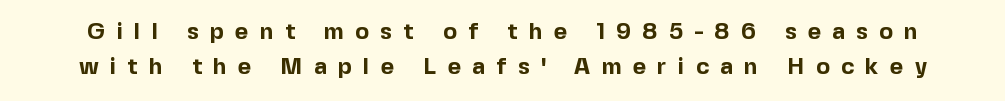
Q: Is the text bold? A: Yes.
Q: Is the text italic (slanted)? A: No, it is upright.
Q: Is the text underlined? A: No.
Q: Is the spacing between letters normal or unusually wide? A: Unusually wide.
Q: Is the spacing between lines tight, normal or loose? A: Normal.
